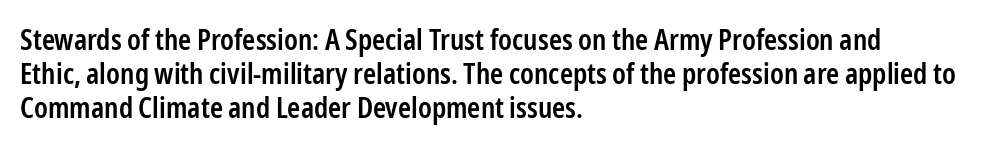
The image shows 28 px semibold, condensed sans-serif type, upright; set left-aligned, line spacing 1.21x, normal letter spacing, not underlined; low stroke contrast and a medium x-height.
